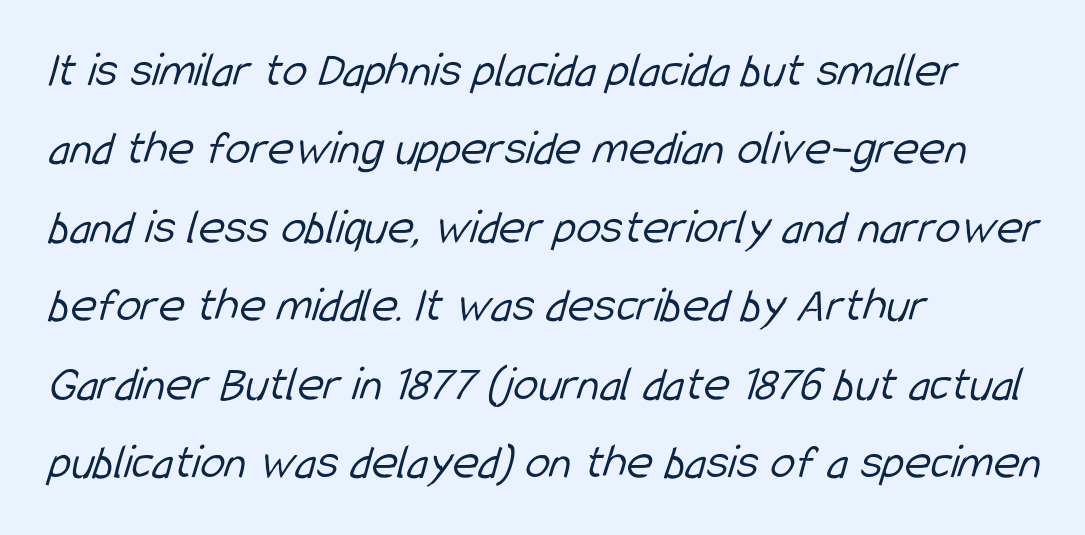
Q: Is the text bold? A: No.
Q: Is the typeface a serif or a sans-serif typeface? A: Sans-serif.
Q: Is the text underlined? A: No.
Q: How is the paragraph aligned? A: Left-aligned.
Q: Is the spacing between letters normal or unusually wide? A: Normal.
Q: Is the spacing between lines tight, normal or loose? A: Normal.
Q: Width (condensed, normal, or wide)? A: Condensed.
Q: Stroke contrast? A: Low.
Q: x-height? A: Medium.
Q: Monospaced? A: No.
